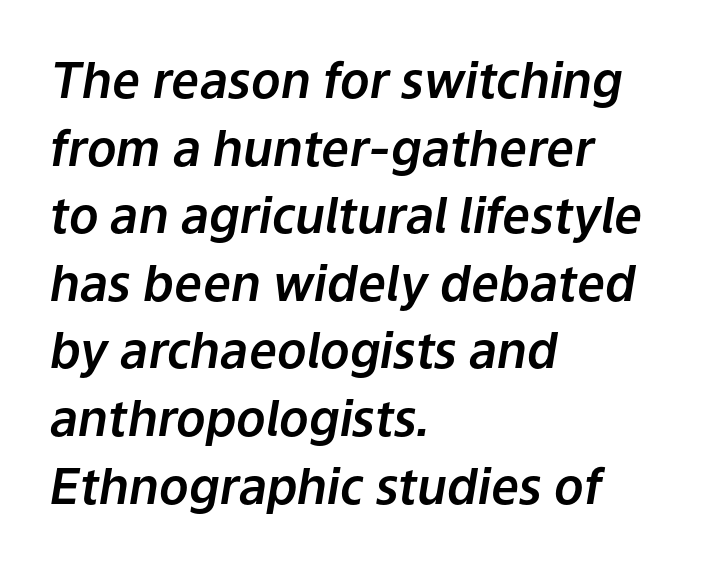
Style check: oblique. Character widths vary here, with narrow letters taking less room than wide ones. One glance says typical: line gaps are just what's usual. Is the letter spacing exaggerated? No — it looks like the ordinary default. Underlining? Definitely not there. In CSS terms this would be text-align: left.
